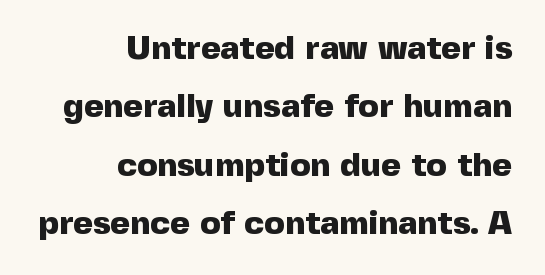
The image shows 34 px heavy sans-serif type, upright; set right-aligned, line spacing 1.72x, normal letter spacing, not underlined; a medium x-height.
